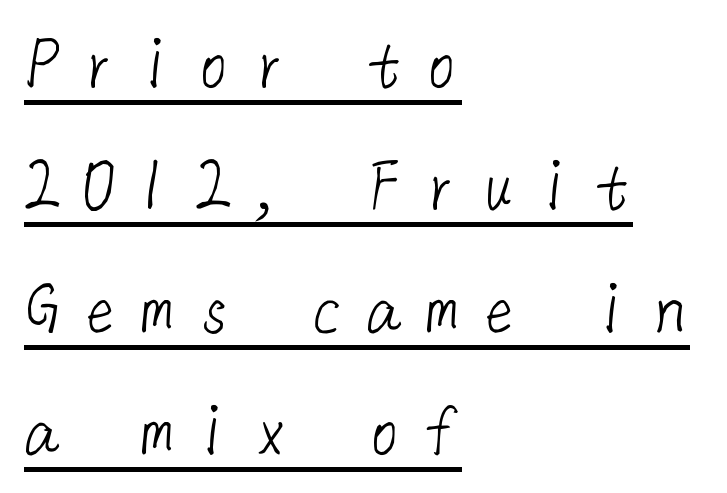
Q: Is the text bold? A: No.
Q: Is the typeface a serif or a sans-serif typeface? A: Sans-serif.
Q: Is the text underlined? A: Yes.
Q: How is the paragraph aligned? A: Left-aligned.
Q: Is the spacing between letters normal or unusually wide? A: Unusually wide.
Q: Is the spacing between lines tight, normal or loose? A: Normal.
Q: Width (condensed, normal, or wide)? A: Normal.
Q: Stroke contrast? A: Low.
Q: x-height? A: Medium.
